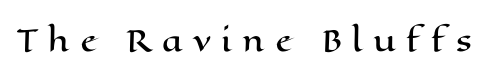
The image shows 29 px wide type, upright; set unusually wide letter spacing (+0.36 em), not underlined; high stroke contrast and a medium x-height.
